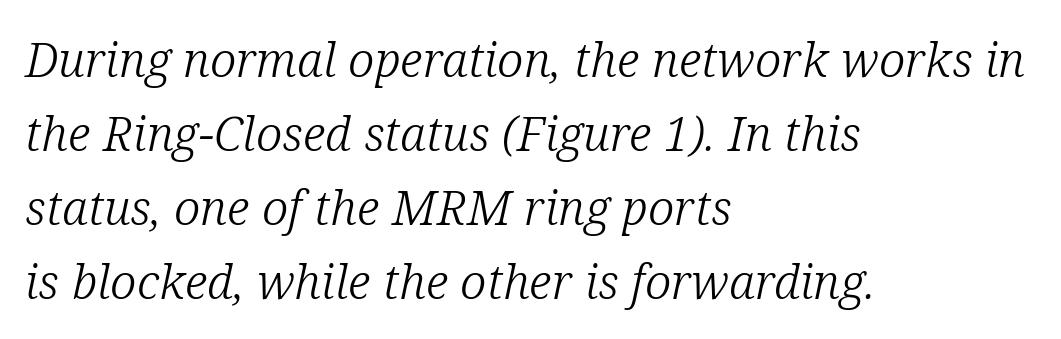
The image shows 48 px light serif type, italic (leaning right); set left-aligned, normal line spacing (1.54x), normal letter spacing, not underlined; low stroke contrast and a medium x-height.
